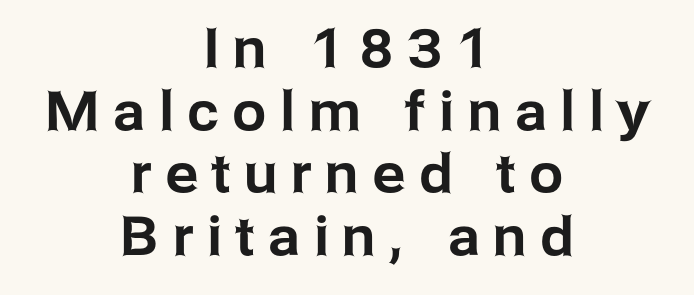
Q: Is the text italic (slanted)? A: No, it is upright.
Q: Is the typeface a serif or a sans-serif typeface? A: Sans-serif.
Q: Is the text underlined? A: No.
Q: How is the paragraph aligned? A: Centered.
Q: Is the spacing between letters normal or unusually wide? A: Unusually wide.
Q: Width (condensed, normal, or wide)? A: Normal.
Q: Stroke contrast? A: Low.
Q: x-height? A: Medium.
Q: Monospaced? A: No.
